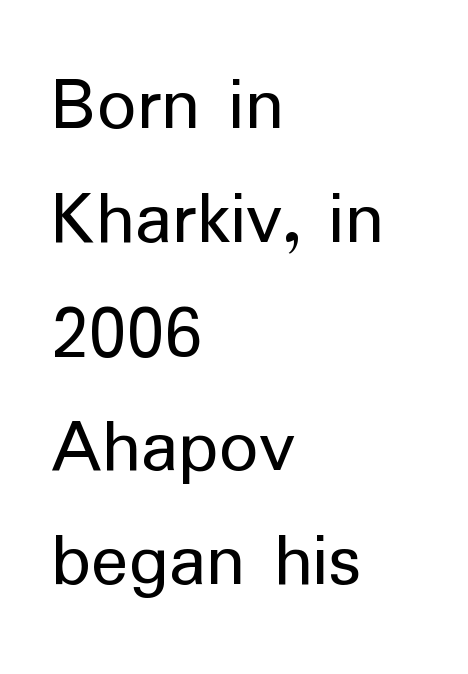
Nobody drew a line under any word here. Compared with typical body copy, the letter spacing here is the same. Is there any slant? The stems are plumb. Stroke mass is kept to a normal reading level or below. These lines stack with their left ends in a neat column.
